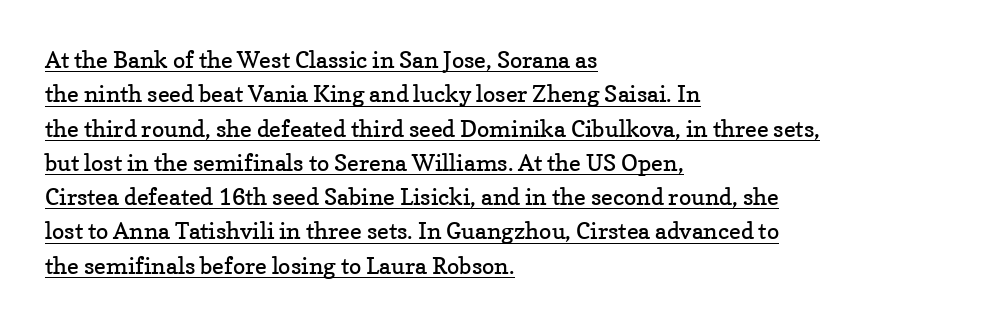
{"italic": "no", "bold": "no", "underline": "yes", "align": "left", "line_spacing": "normal", "line_spacing_ratio": 1.49, "letter_spacing": "normal", "letter_spacing_em": 0.0, "glyph_px": 23}
